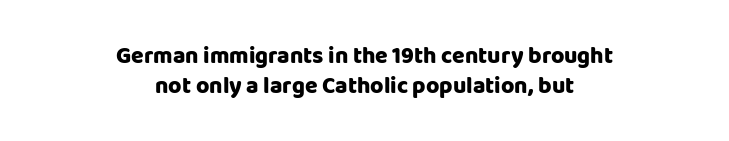
The image shows 23 px bold type, upright; set centered, normal line spacing (1.32x), normal letter spacing, not underlined.
